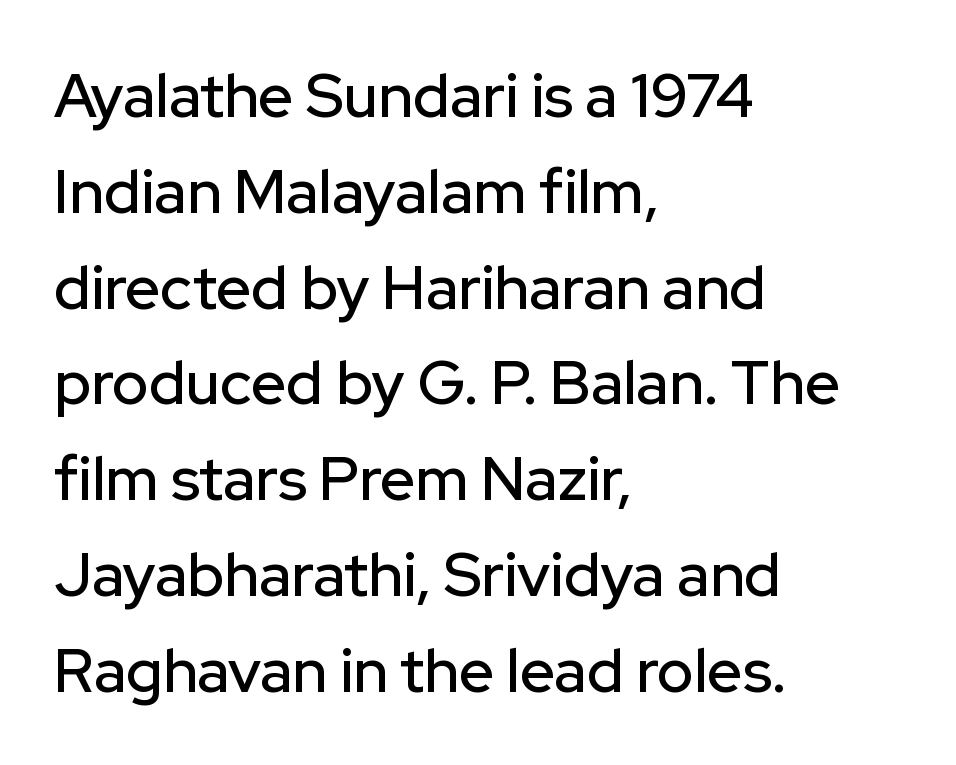
{"serif": "no", "italic": "no", "width": "normal", "stroke_contrast": "low", "x_height": "medium", "monospaced": "no", "underline": "no", "align": "left", "line_spacing": "normal", "line_spacing_ratio": 1.57, "letter_spacing": "normal", "letter_spacing_em": 0.0, "glyph_px": 61}
